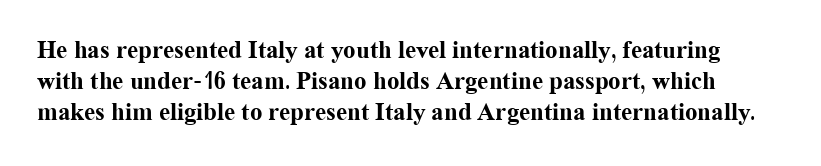
The image shows 25 px bold type, upright; set normal line spacing (1.25x), normal letter spacing, not underlined.
